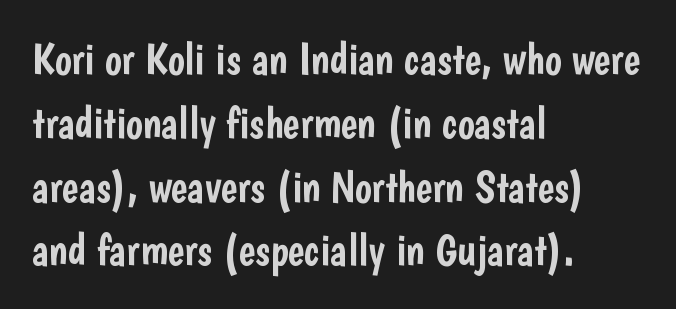
Q: Is the text italic (slanted)? A: No, it is upright.
Q: Is the typeface a serif or a sans-serif typeface? A: Sans-serif.
Q: Is the text underlined? A: No.
Q: How is the paragraph aligned? A: Left-aligned.
Q: Is the spacing between letters normal or unusually wide? A: Normal.
Q: Is the spacing between lines tight, normal or loose? A: Normal.
Q: Width (condensed, normal, or wide)? A: Condensed.
Q: Stroke contrast? A: Low.
Q: x-height? A: Medium.
Q: Monospaced? A: No.
